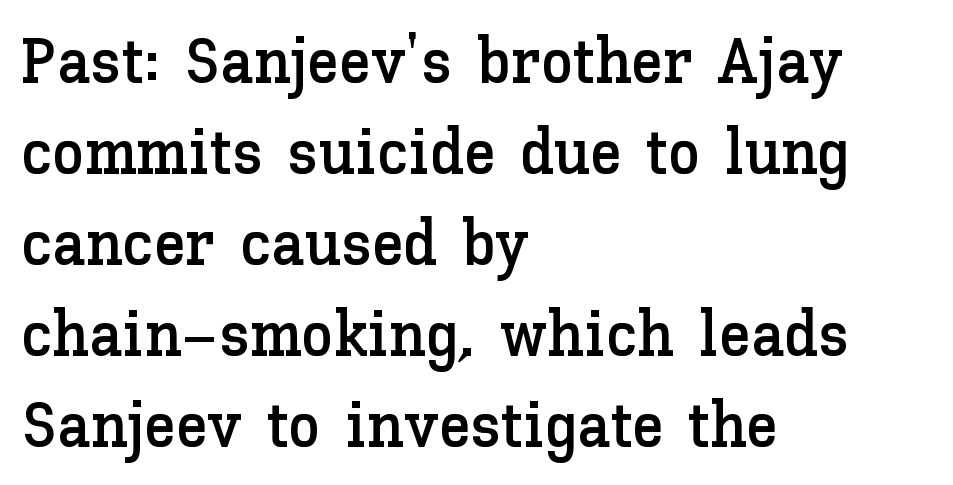
The image shows 65 px text type, upright; set left-aligned, normal line spacing (1.4x), normal letter spacing, not underlined; low stroke contrast and a medium x-height.
